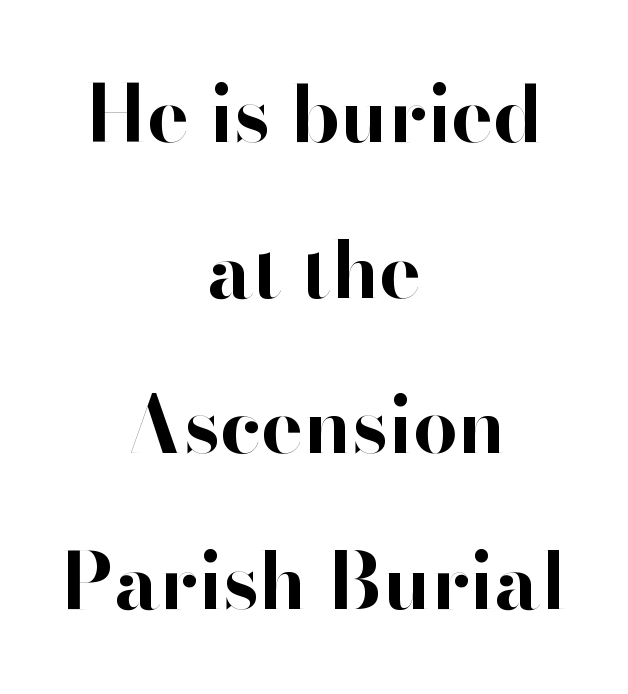
The image shows 79 px bold sans-serif type, upright; set centered, loose line spacing (1.97x), normal letter spacing, not underlined; high stroke contrast and a small x-height.
